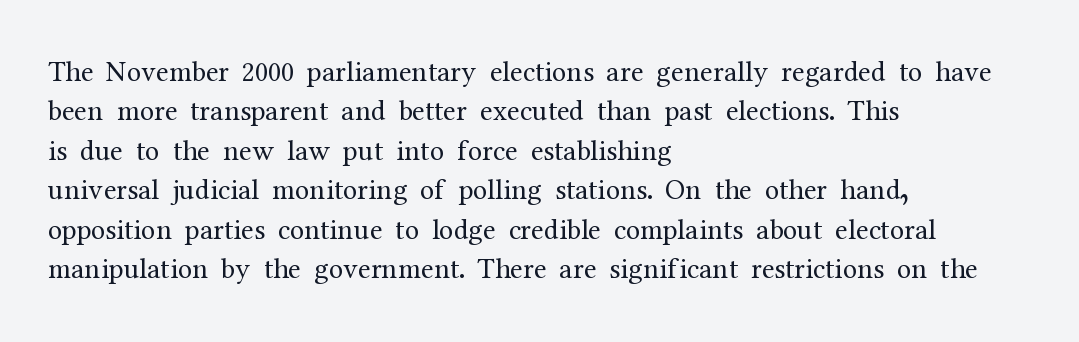
Q: Is the text bold? A: No.
Q: Is the text italic (slanted)? A: No, it is upright.
Q: Is the typeface a serif or a sans-serif typeface? A: Serif.
Q: Is the text underlined? A: No.
Q: How is the paragraph aligned? A: Left-aligned.
Q: Is the spacing between letters normal or unusually wide? A: Normal.
Q: Is the spacing between lines tight, normal or loose? A: Normal.
Q: Width (condensed, normal, or wide)? A: Normal.
Q: Stroke contrast? A: Medium.
Q: x-height? A: Medium.
Q: Monospaced? A: No.
